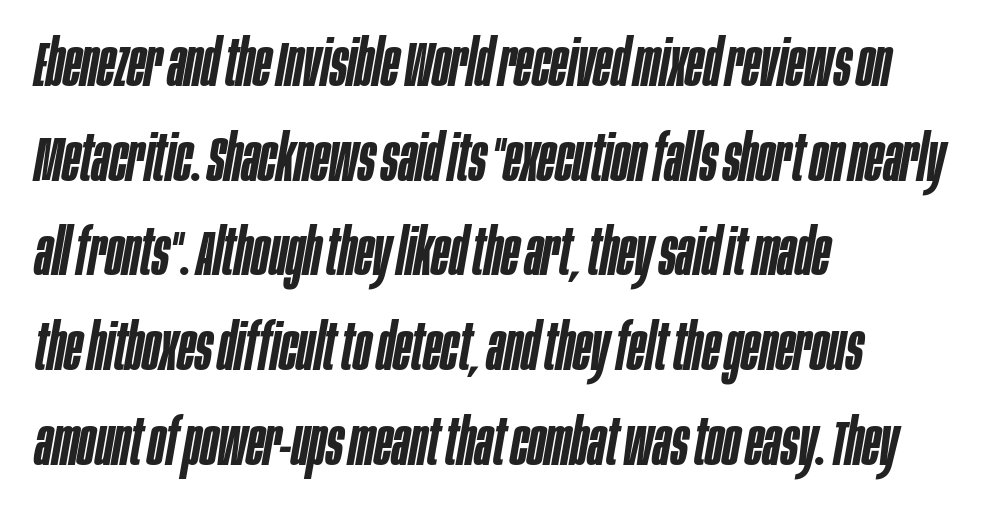
The image shows 64 px semibold, condensed type, italic (leaning right); set left-aligned, normal line spacing (1.48x), normal letter spacing, not underlined; low stroke contrast and a large x-height.
